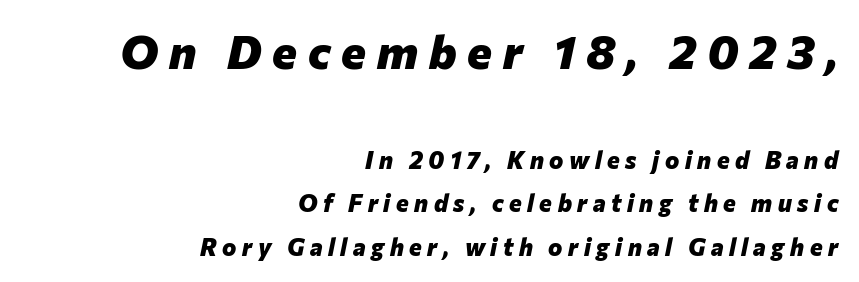
The image shows 47 px heavy type, italic (leaning right); set right-aligned, line spacing 1.81x, unusually wide letter spacing (+0.23 em), not underlined; the first (top) block is 1.96x larger; low stroke contrast and a medium x-height.
